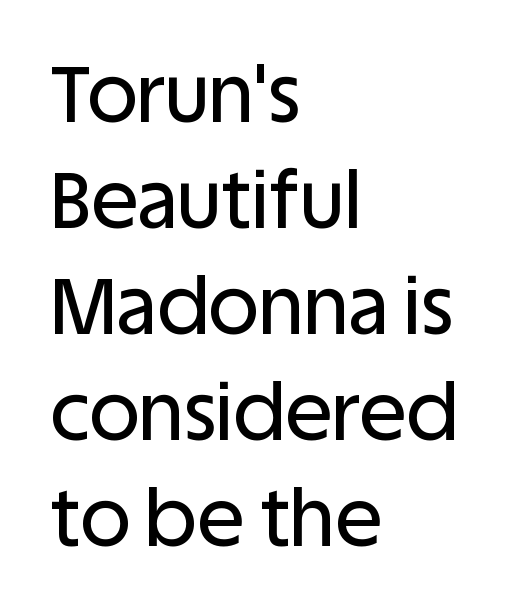
The image shows 78 px sans-serif type, upright; set left-aligned, normal line spacing (1.36x), normal letter spacing, not underlined; low stroke contrast and a large x-height.
